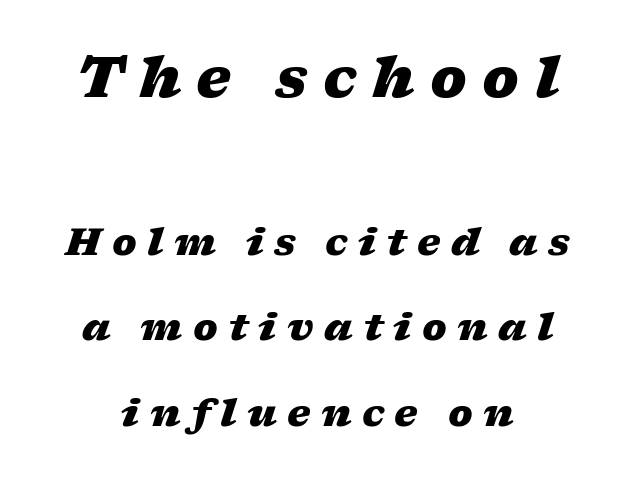
Q: Is the text bold? A: Yes.
Q: Is the text italic (slanted)? A: Yes, it leans right by about 17 degrees.
Q: Is the text underlined? A: No.
Q: How is the paragraph aligned? A: Centered.
Q: Is the spacing between letters normal or unusually wide? A: Unusually wide.
Q: Is the spacing between lines tight, normal or loose? A: Loose.
Q: Which block of text is set in a larger size, the first (top) or the second (bottom)? A: The first (top) one.
Q: Width (condensed, normal, or wide)? A: Wide.
Q: Stroke contrast? A: Low.
Q: x-height? A: Medium.
Q: Monospaced? A: No.
